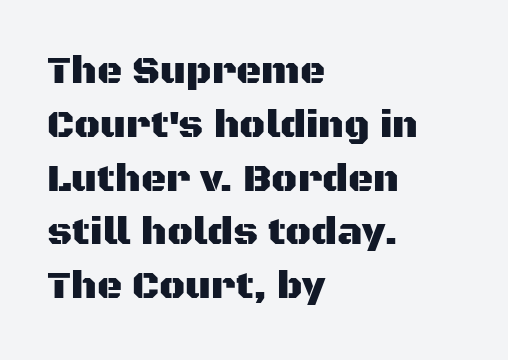
{"serif": "no", "italic": "no", "width": "normal", "stroke_contrast": "medium", "x_height": "large", "monospaced": "no", "underline": "no", "align": "left", "line_spacing": "normal", "line_spacing_ratio": 1.38, "letter_spacing": "normal", "letter_spacing_em": 0.0, "glyph_px": 39}
